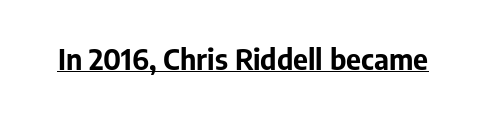
The image shows 29 px bold sans-serif type, upright; set normal letter spacing, underlined; low stroke contrast and a medium x-height.
